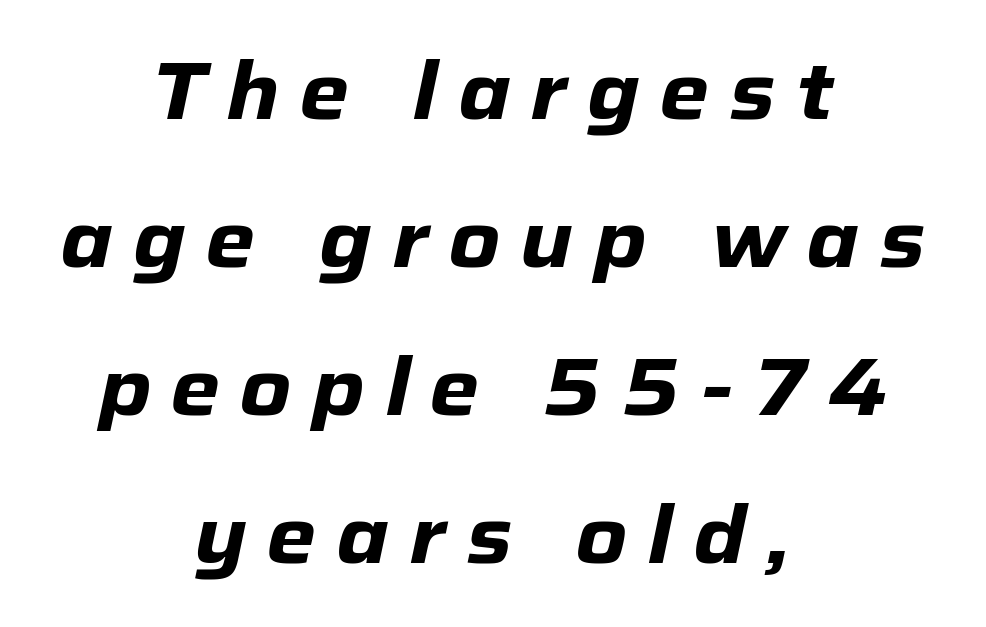
The image shows 80 px heavy type, italic (leaning right); set centered, line spacing 1.85x, unusually wide letter spacing (+0.25 em), not underlined; low stroke contrast and a medium x-height.
